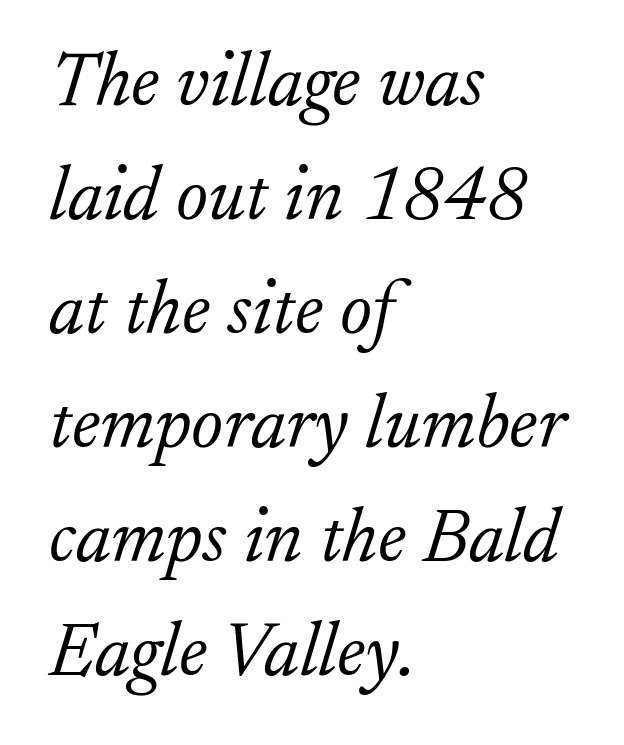
The image shows 76 px light serif type, italic (leaning right); set left-aligned, normal line spacing (1.5x), normal letter spacing, not underlined; low stroke contrast and a small x-height.
